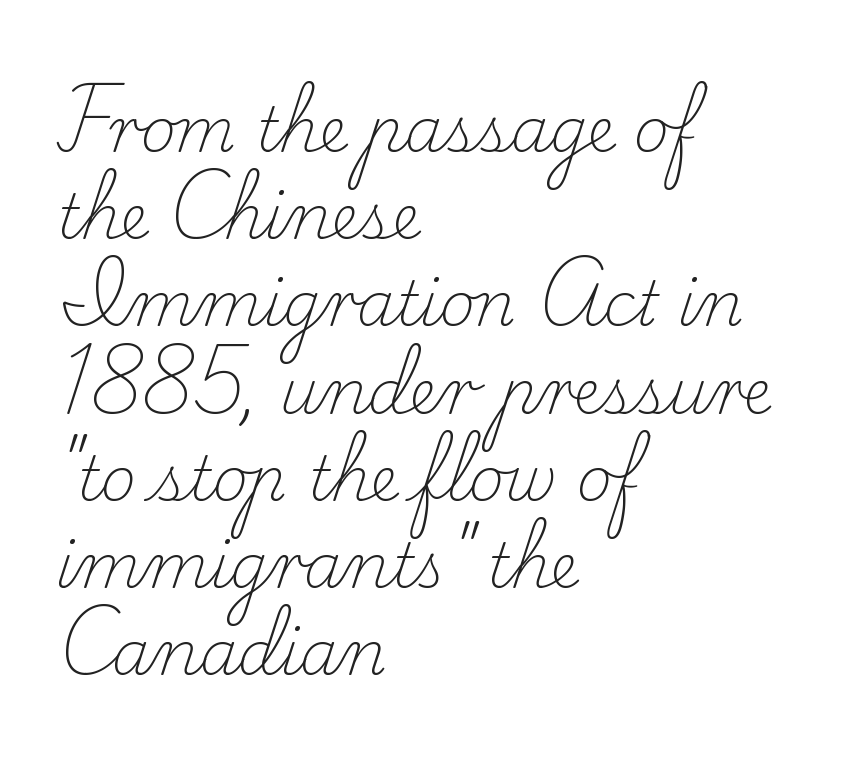
{"serif": "yes", "bold": "no", "weight": "light", "width": "normal", "stroke_contrast": "low", "x_height": "small", "monospaced": "no", "underline": "no", "align": "left", "line_spacing": "normal", "line_spacing_ratio": 1.43, "letter_spacing": "normal", "letter_spacing_em": 0.0, "glyph_px": 61}
